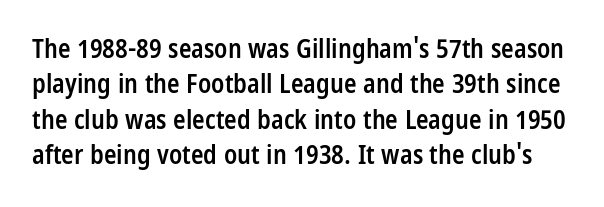
Firm but not heavy-handed strokes: this text is semibold. Quick note: underline off. A roman cut, with each character standing at attention. Each word holds together tightly as a unit, with standard inter-letter gaps. Each new line begins a customary step beneath the previous one.
